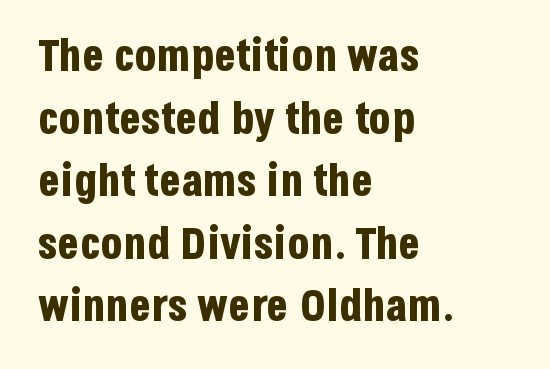
Q: Is the text bold? A: Yes.
Q: Is the text italic (slanted)? A: No, it is upright.
Q: Is the typeface a serif or a sans-serif typeface? A: Sans-serif.
Q: Is the text underlined? A: No.
Q: How is the paragraph aligned? A: Left-aligned.
Q: Is the spacing between letters normal or unusually wide? A: Normal.
Q: Is the spacing between lines tight, normal or loose? A: Normal.
Q: Width (condensed, normal, or wide)? A: Condensed.
Q: Stroke contrast? A: Low.
Q: x-height? A: Large.
Q: Monospaced? A: No.
